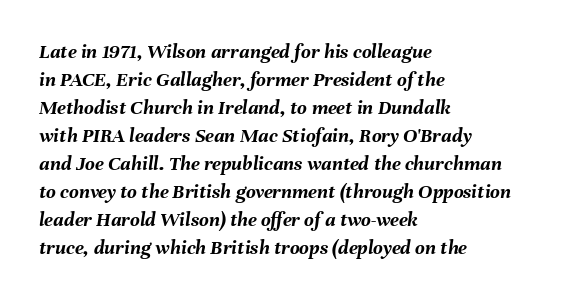
Notice how thick the strokes are: this is what a full bold looks like. This sample keeps an unexceptional amount of space between lines. Underlining? Definitely not there. Characters follow at the spacing the type designer built in. If you drew a ruler down the left edge, every line would touch it.
